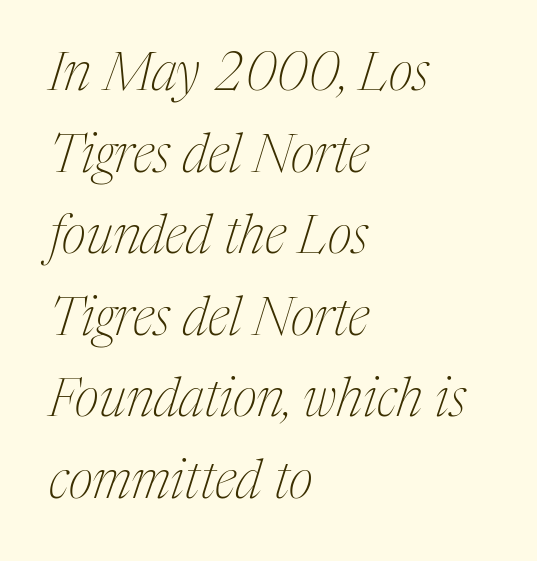
Q: Is the text bold? A: No.
Q: Is the text italic (slanted)? A: Yes, it leans right by about 17 degrees.
Q: Is the typeface a serif or a sans-serif typeface? A: Serif.
Q: Is the text underlined? A: No.
Q: How is the paragraph aligned? A: Left-aligned.
Q: Is the spacing between letters normal or unusually wide? A: Normal.
Q: Is the spacing between lines tight, normal or loose? A: Normal.
Q: Width (condensed, normal, or wide)? A: Condensed.
Q: Stroke contrast? A: Medium.
Q: x-height? A: Medium.
Q: Monospaced? A: No.
